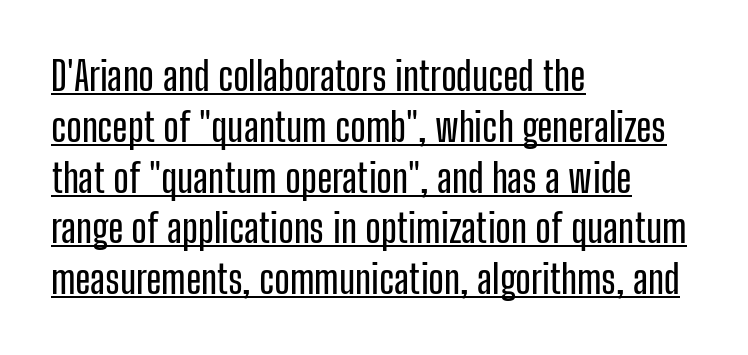
Q: Is the text italic (slanted)? A: No, it is upright.
Q: Is the typeface a serif or a sans-serif typeface? A: Sans-serif.
Q: Is the text underlined? A: Yes.
Q: How is the paragraph aligned? A: Left-aligned.
Q: Is the spacing between letters normal or unusually wide? A: Normal.
Q: Is the spacing between lines tight, normal or loose? A: Normal.
Q: Width (condensed, normal, or wide)? A: Condensed.
Q: Stroke contrast? A: Low.
Q: x-height? A: Medium.
Q: Monospaced? A: No.
